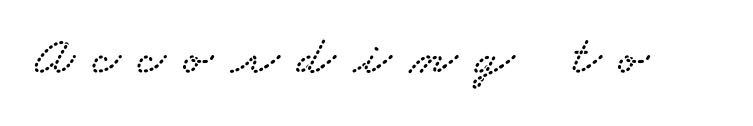
{"serif": "yes", "width": "wide", "stroke_contrast": "low", "x_height": "small", "monospaced": "no", "underline": "no", "letter_spacing": "wide", "letter_spacing_em": 0.33, "glyph_px": 55}
